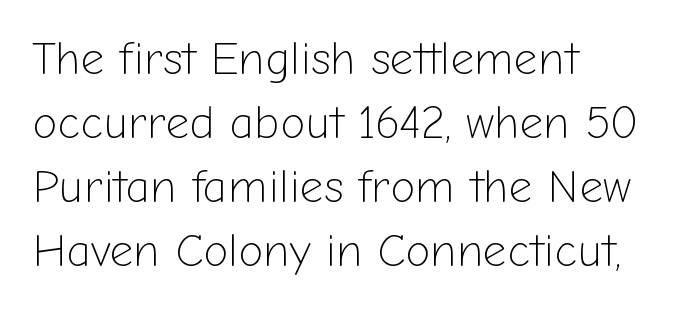
Q: Is the text bold? A: No.
Q: Is the text italic (slanted)? A: No, it is upright.
Q: Is the typeface a serif or a sans-serif typeface? A: Sans-serif.
Q: Is the text underlined? A: No.
Q: How is the paragraph aligned? A: Left-aligned.
Q: Is the spacing between letters normal or unusually wide? A: Normal.
Q: Is the spacing between lines tight, normal or loose? A: Normal.
Q: Width (condensed, normal, or wide)? A: Normal.
Q: Stroke contrast? A: Low.
Q: x-height? A: Medium.
Q: Monospaced? A: No.
